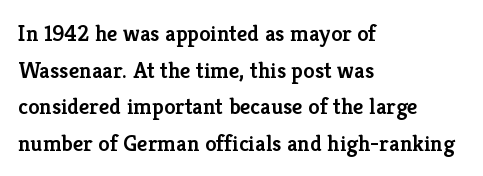
{"italic": "no", "bold": "semi", "underline": "no", "align": "left", "line_spacing": "normal", "line_spacing_ratio": 1.59, "letter_spacing": "normal", "letter_spacing_em": 0.0, "glyph_px": 23}
